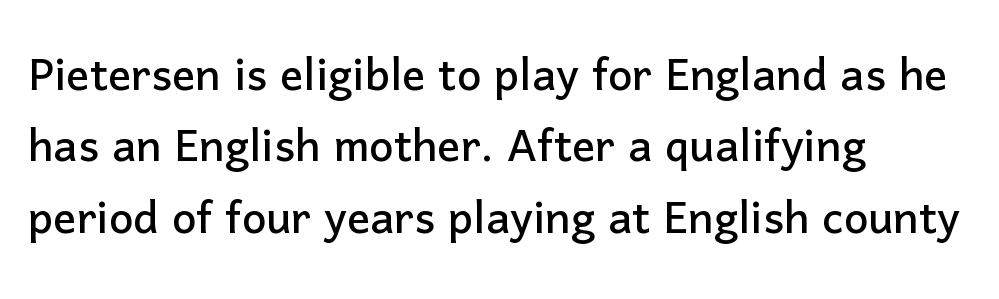
The image shows 58 px sans-serif type, upright; set left-aligned, line spacing 1.23x, normal letter spacing, not underlined; low stroke contrast and a medium x-height.
